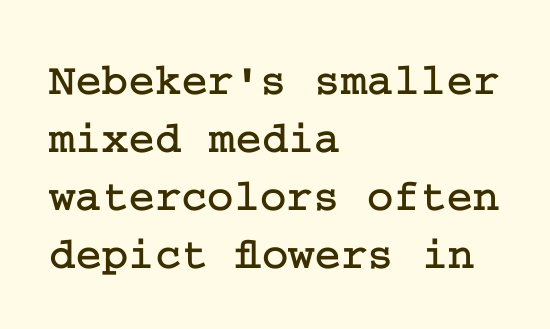
{"serif": "yes", "italic": "no", "width": "normal", "stroke_contrast": "low", "x_height": "medium", "underline": "no", "align": "left", "line_spacing": "normal", "line_spacing_ratio": 1.29, "letter_spacing": "normal", "letter_spacing_em": 0.0, "glyph_px": 45}
